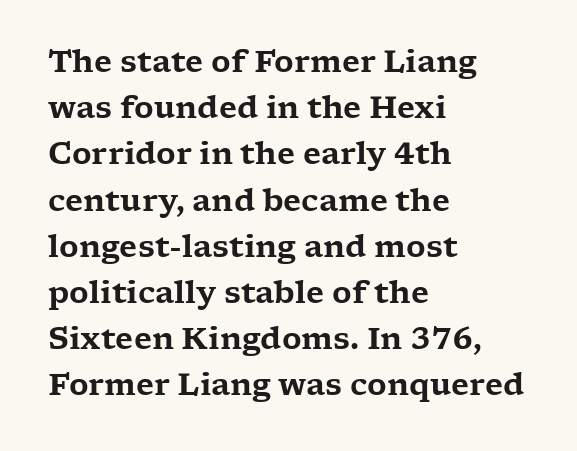
The image shows 30 px wide serif type, upright; set left-aligned, normal line spacing (1.54x), normal letter spacing, not underlined; low stroke contrast and a medium x-height.
